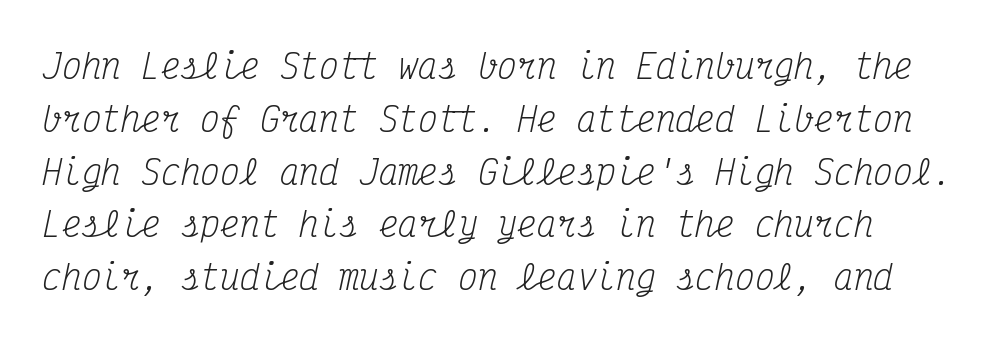
Q: Is the text bold? A: No.
Q: Is the text italic (slanted)? A: Yes, it leans right by about 12 degrees.
Q: Is the typeface a serif or a sans-serif typeface? A: Serif.
Q: Is the text underlined? A: No.
Q: How is the paragraph aligned? A: Left-aligned.
Q: Is the spacing between letters normal or unusually wide? A: Normal.
Q: Is the spacing between lines tight, normal or loose? A: Normal.
Q: Width (condensed, normal, or wide)? A: Condensed.
Q: Stroke contrast? A: Medium.
Q: x-height? A: Medium.
Q: Monospaced? A: Yes.
